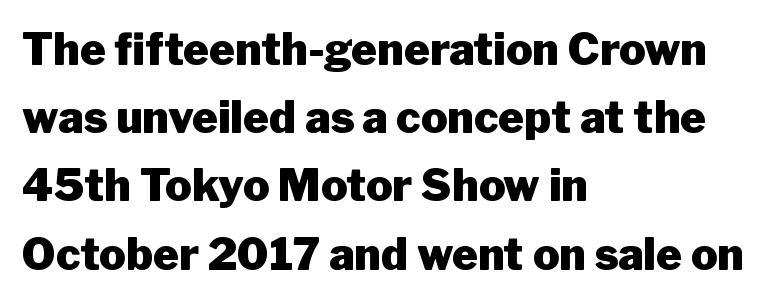
Q: Is the text bold? A: Yes.
Q: Is the text italic (slanted)? A: No, it is upright.
Q: Is the typeface a serif or a sans-serif typeface? A: Sans-serif.
Q: Is the text underlined? A: No.
Q: How is the paragraph aligned? A: Left-aligned.
Q: Is the spacing between letters normal or unusually wide? A: Normal.
Q: Is the spacing between lines tight, normal or loose? A: Normal.
Q: Width (condensed, normal, or wide)? A: Normal.
Q: Stroke contrast? A: Low.
Q: x-height? A: Medium.
Q: Monospaced? A: No.
